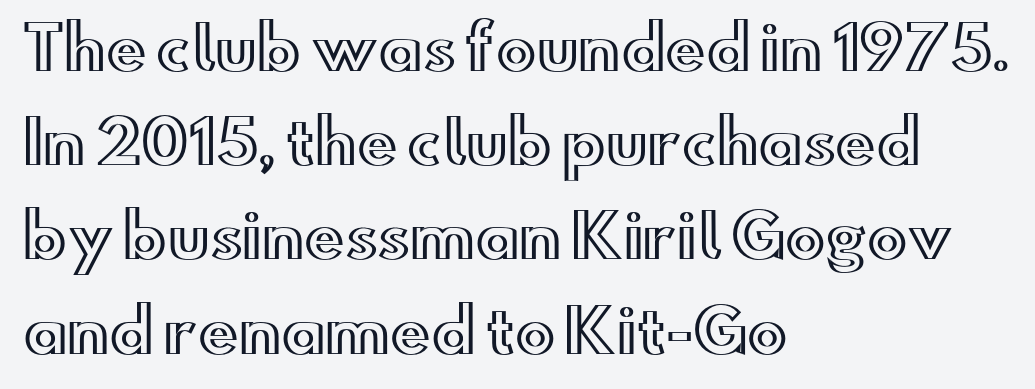
The image shows 60 px wide type, upright; set left-aligned, normal line spacing (1.57x), normal letter spacing, not underlined; a small x-height.
